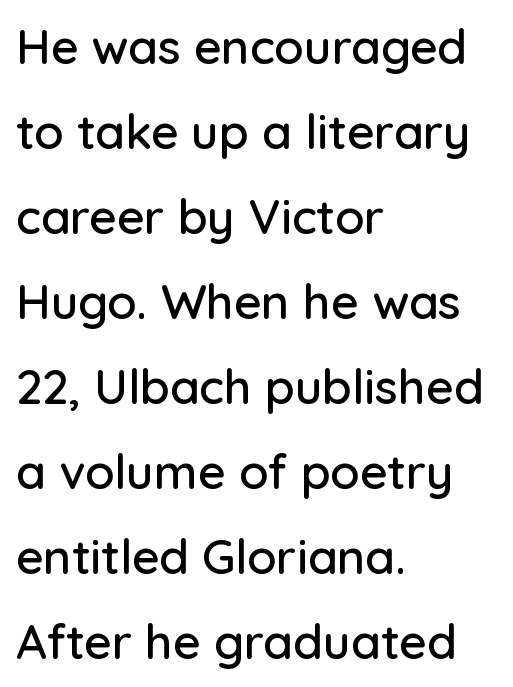
Q: Is the text italic (slanted)? A: No, it is upright.
Q: Is the typeface a serif or a sans-serif typeface? A: Sans-serif.
Q: Is the text underlined? A: No.
Q: How is the paragraph aligned? A: Left-aligned.
Q: Is the spacing between letters normal or unusually wide? A: Normal.
Q: Width (condensed, normal, or wide)? A: Normal.
Q: Stroke contrast? A: Low.
Q: x-height? A: Medium.
Q: Monospaced? A: No.
